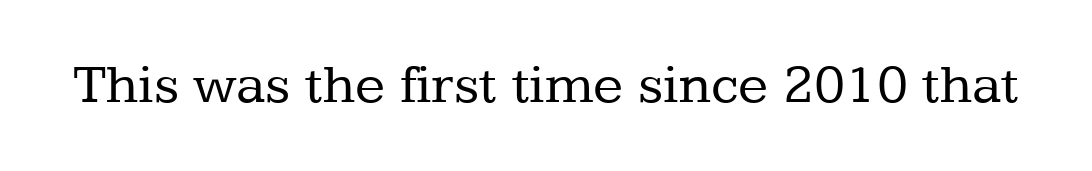
The image shows 56 px regular-weight serif type, upright; set normal letter spacing, not underlined; low stroke contrast and a medium x-height.
